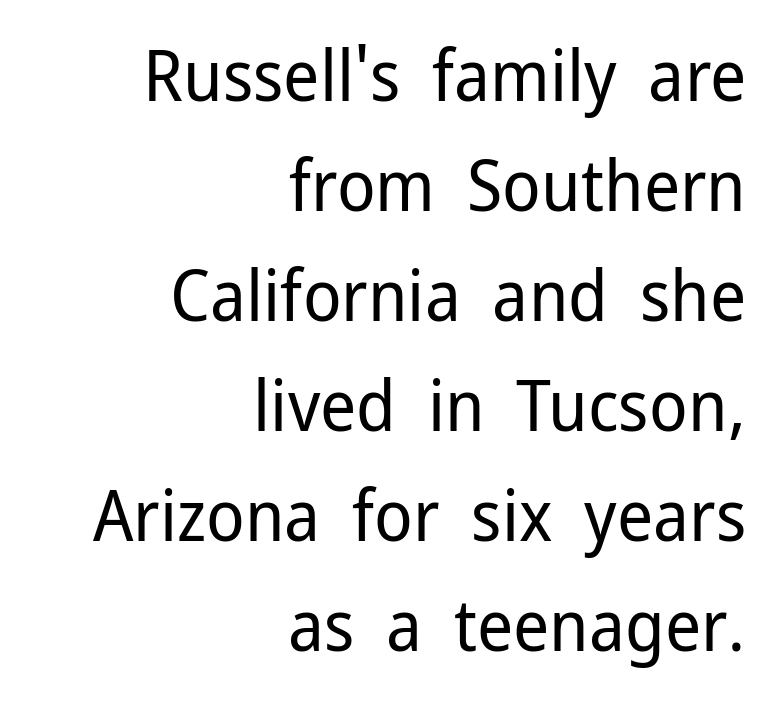
Q: Is the text bold? A: No.
Q: Is the text italic (slanted)? A: No, it is upright.
Q: Is the typeface a serif or a sans-serif typeface? A: Sans-serif.
Q: Is the text underlined? A: No.
Q: How is the paragraph aligned? A: Right-aligned.
Q: Is the spacing between letters normal or unusually wide? A: Normal.
Q: Is the spacing between lines tight, normal or loose? A: Normal.
Q: Width (condensed, normal, or wide)? A: Normal.
Q: Stroke contrast? A: Low.
Q: x-height? A: Medium.
Q: Monospaced? A: No.
